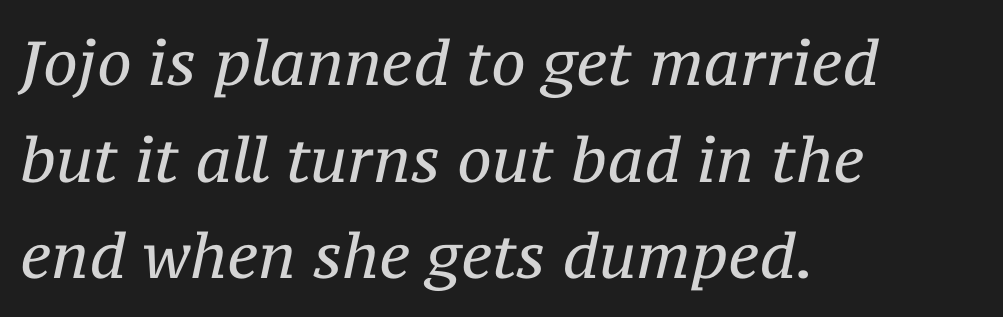
Q: Is the text bold? A: No.
Q: Is the text italic (slanted)? A: Yes, it leans right by about 12 degrees.
Q: Is the typeface a serif or a sans-serif typeface? A: Serif.
Q: Is the text underlined? A: No.
Q: How is the paragraph aligned? A: Left-aligned.
Q: Is the spacing between letters normal or unusually wide? A: Normal.
Q: Is the spacing between lines tight, normal or loose? A: Normal.
Q: Width (condensed, normal, or wide)? A: Normal.
Q: Stroke contrast? A: Medium.
Q: x-height? A: Medium.
Q: Monospaced? A: No.
